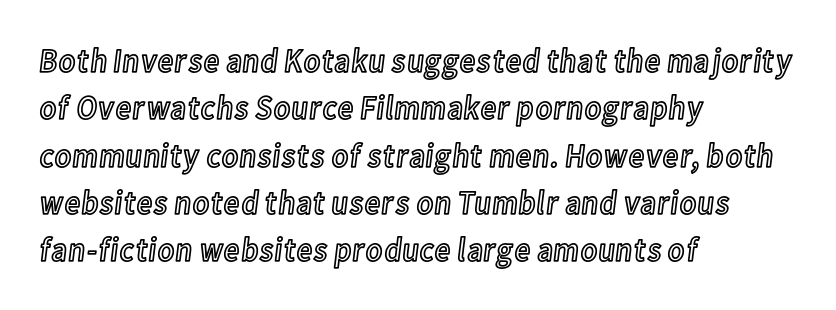
A typesetter would call this zero additional tracking. Words float on clear page, feet unadorned. Where is the straight margin? On the left. You could not count columns in this text — the font is proportionally spaced.
